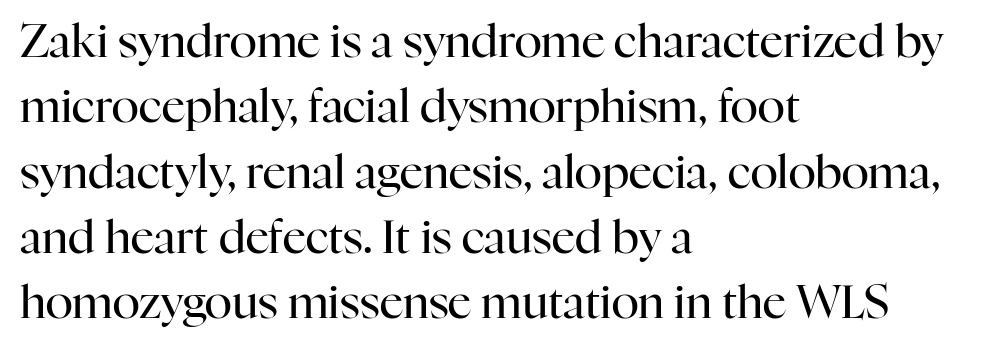
Honestly, the letter spacing is just normal — you wouldn't notice it. Do the characters align in a grid? No, the font is proportional. Leading matches the norm, producing a regular column. The designer went with a serif here, giving each stem small feet.
